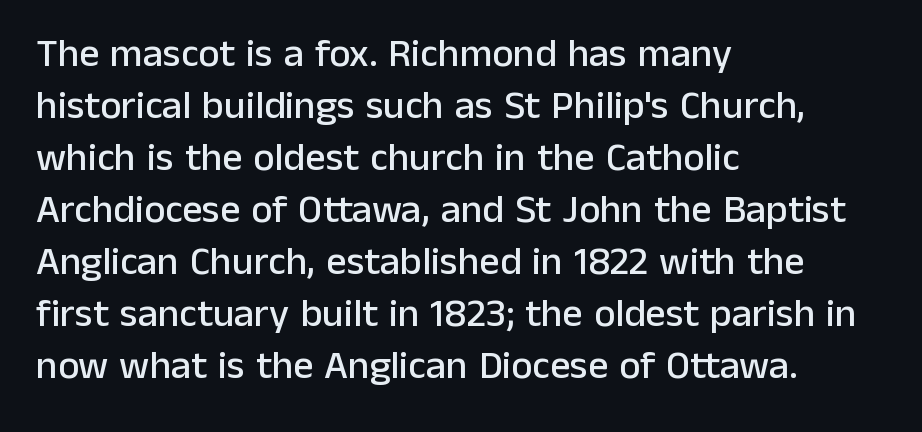
{"serif": "no", "italic": "no", "width": "normal", "stroke_contrast": "low", "x_height": "medium", "monospaced": "no", "underline": "no", "align": "left", "line_spacing": "normal", "line_spacing_ratio": 1.3, "letter_spacing": "normal", "letter_spacing_em": 0.0, "glyph_px": 40}
